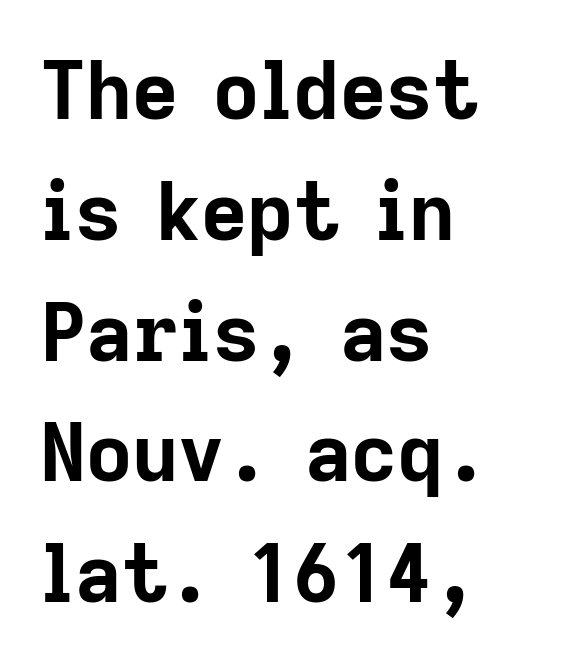
Q: Is the text bold? A: Yes.
Q: Is the text italic (slanted)? A: No, it is upright.
Q: Is the typeface a serif or a sans-serif typeface? A: Sans-serif.
Q: Is the text underlined? A: No.
Q: How is the paragraph aligned? A: Left-aligned.
Q: Is the spacing between letters normal or unusually wide? A: Normal.
Q: Is the spacing between lines tight, normal or loose? A: Normal.
Q: Width (condensed, normal, or wide)? A: Normal.
Q: Stroke contrast? A: Low.
Q: x-height? A: Medium.
Q: Monospaced? A: No.
